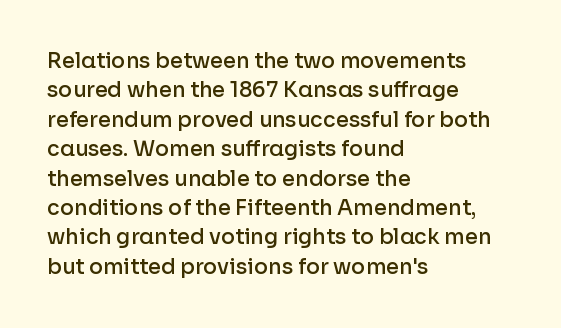
The image shows 21 px text type, upright; set left-aligned, normal line spacing (1.4x), normal letter spacing, not underlined.
